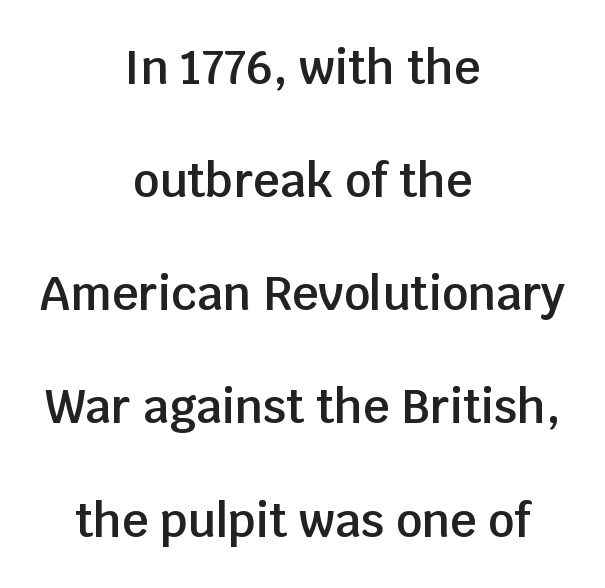
The image shows 46 px semibold sans-serif type, upright; set centered, loose line spacing (2.46x), normal letter spacing, not underlined; low stroke contrast and a large x-height.
